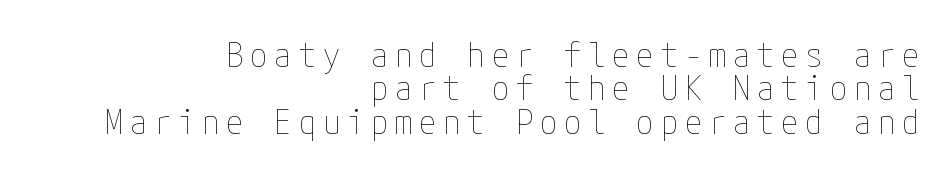
The image shows 34 px thin, condensed type, upright; set right-aligned, tight line spacing (0.98x), unusually wide letter spacing (+0.21 em), not underlined; low stroke contrast and a medium x-height.
